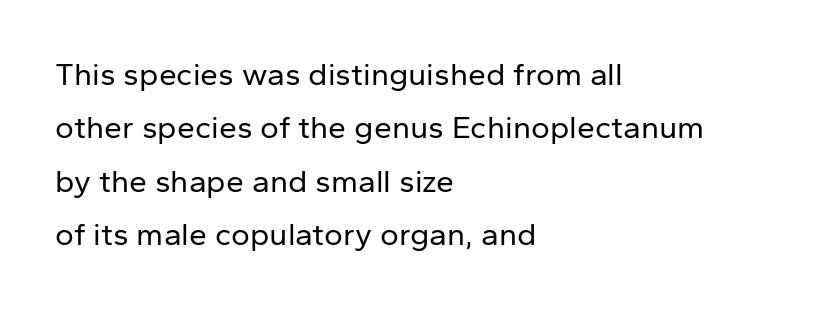
The image shows 32 px regular-weight sans-serif type, upright; set left-aligned, normal line spacing (1.67x), normal letter spacing, not underlined; low stroke contrast and a medium x-height.
